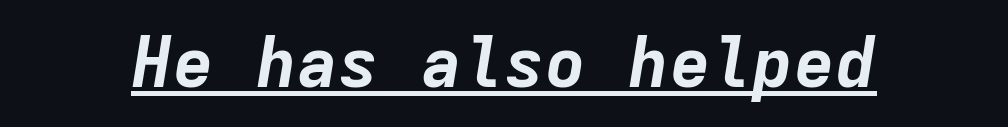
The face used here appears with an underline applied. A full-strength bold gives these letters their thick strokes. Inter-character spacing is left at the font's built-in metrics. Spacing verdict: monospaced, one width for all characters. Notice how the stems are inclined rather than vertical — that's the hallmark of italics.
